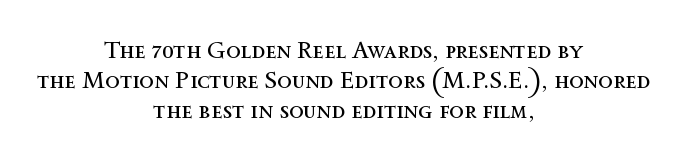
The image shows 24 px text type, upright; set centered, normal line spacing (1.26x), normal letter spacing, not underlined.
